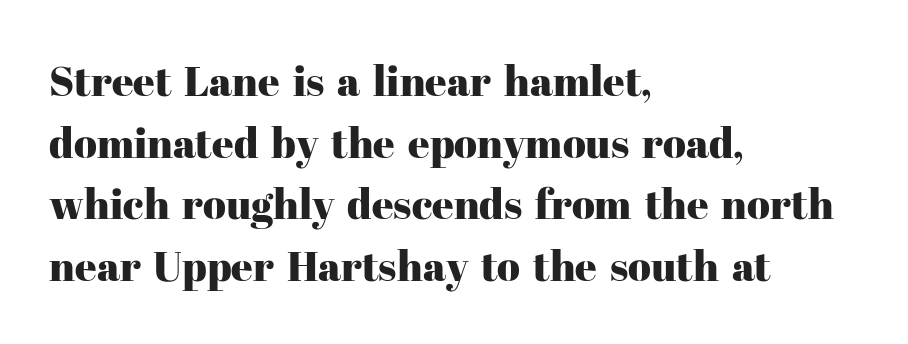
The image shows 42 px serif type, upright; set left-aligned, normal line spacing (1.47x), normal letter spacing, not underlined; high stroke contrast and a medium x-height.
